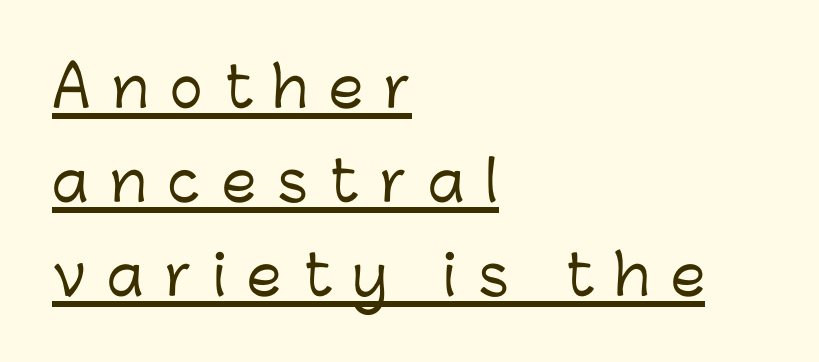
Q: Is the text italic (slanted)? A: No, it is upright.
Q: Is the typeface a serif or a sans-serif typeface? A: Sans-serif.
Q: Is the text underlined? A: Yes.
Q: How is the paragraph aligned? A: Left-aligned.
Q: Is the spacing between letters normal or unusually wide? A: Unusually wide.
Q: Width (condensed, normal, or wide)? A: Normal.
Q: Stroke contrast? A: Low.
Q: x-height? A: Medium.
Q: Monospaced? A: No.
